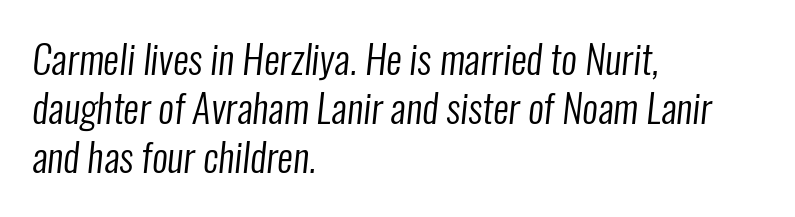
Summary of vertical rhythm: regular, with standard interline spacing. Stem width sits at or under what a default text font uses. Proportional: the letters do not fall into vertical columns. The letters carry no serifs — their stems end cleanly without finishing strokes. Where is the straight margin? On the left.
